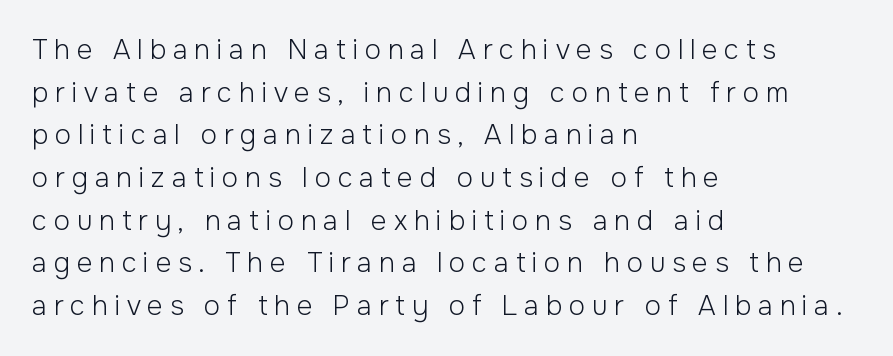
Has an underline been added? It has not. Do the letters lean? They stand straight. Which margin do the lines hug? The left one — the right edge is uneven. Interline gaps are of average width in this sample. The tracking reads as deliberately expanded to a designer's eye.
